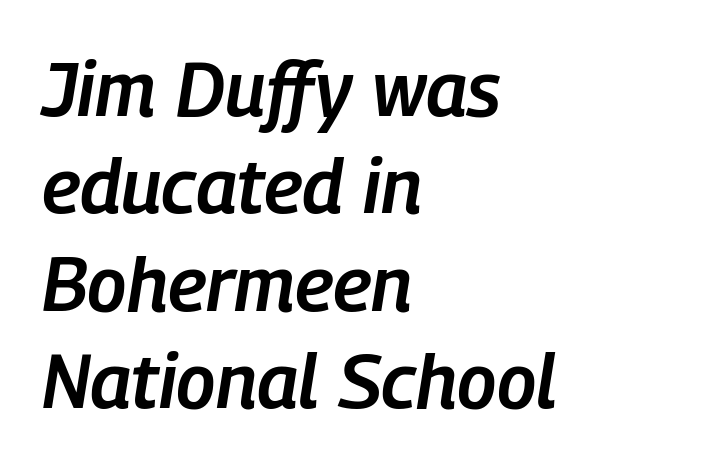
Q: Is the text bold? A: Semi-bold.
Q: Is the text italic (slanted)? A: Yes, it leans right by about 9 degrees.
Q: Is the text underlined? A: No.
Q: How is the paragraph aligned? A: Left-aligned.
Q: Is the spacing between letters normal or unusually wide? A: Normal.
Q: Is the spacing between lines tight, normal or loose? A: Normal.
Q: Width (condensed, normal, or wide)? A: Condensed.
Q: Stroke contrast? A: Low.
Q: x-height? A: Medium.
Q: Monospaced? A: No.
